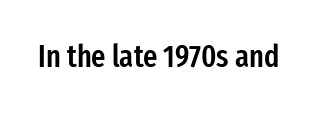
Q: Is the text bold? A: Semi-bold.
Q: Is the text italic (slanted)? A: No, it is upright.
Q: Is the typeface a serif or a sans-serif typeface? A: Sans-serif.
Q: Is the text underlined? A: No.
Q: Is the spacing between letters normal or unusually wide? A: Normal.
Q: Width (condensed, normal, or wide)? A: Condensed.
Q: Stroke contrast? A: Low.
Q: x-height? A: Medium.
Q: Monospaced? A: No.
